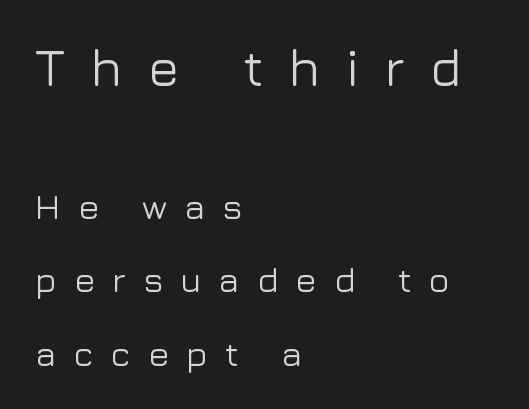
{"serif": "no", "italic": "no", "width": "normal", "stroke_contrast": "low", "x_height": "medium", "monospaced": "no", "underline": "no", "align": "left", "line_spacing": "loose", "line_spacing_ratio": 2.09, "letter_spacing": "wide", "letter_spacing_em": 0.48, "larger_block": "first", "size_ratio": 1.49, "glyph_px": 52}
